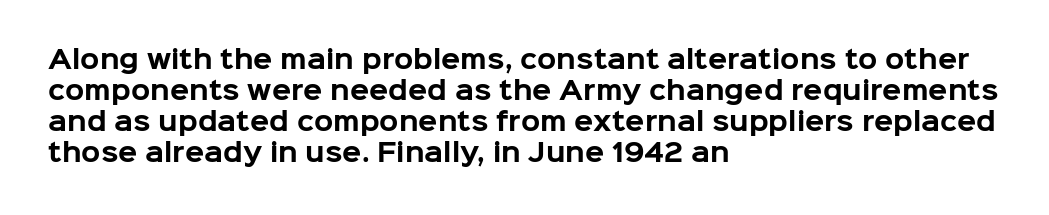
{"italic": "no", "bold": "yes", "underline": "no", "align": "left", "line_spacing_ratio": 1.24, "letter_spacing": "normal", "letter_spacing_em": 0.0, "glyph_px": 25}
